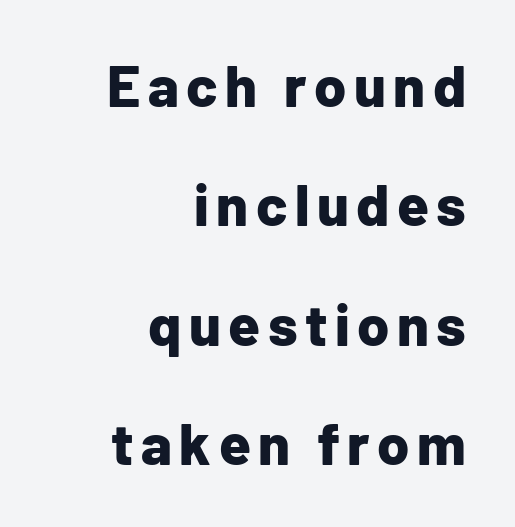
{"serif": "no", "italic": "no", "bold": "yes", "weight": "bold", "width": "normal", "stroke_contrast": "low", "x_height": "medium", "monospaced": "no", "underline": "no", "align": "right", "line_spacing": "loose", "line_spacing_ratio": 2.06, "glyph_px": 58}
